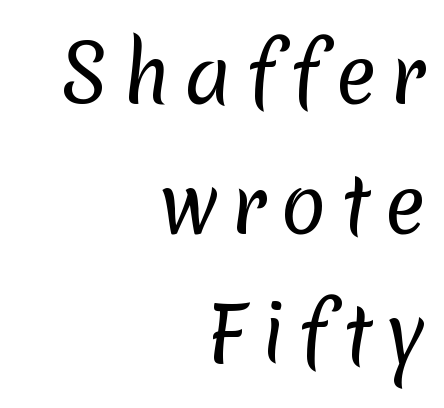
Q: Is the text bold? A: No.
Q: Is the typeface a serif or a sans-serif typeface? A: Sans-serif.
Q: Is the text underlined? A: No.
Q: How is the paragraph aligned? A: Right-aligned.
Q: Width (condensed, normal, or wide)? A: Normal.
Q: Stroke contrast? A: Low.
Q: x-height? A: Medium.
Q: Monospaced? A: No.
